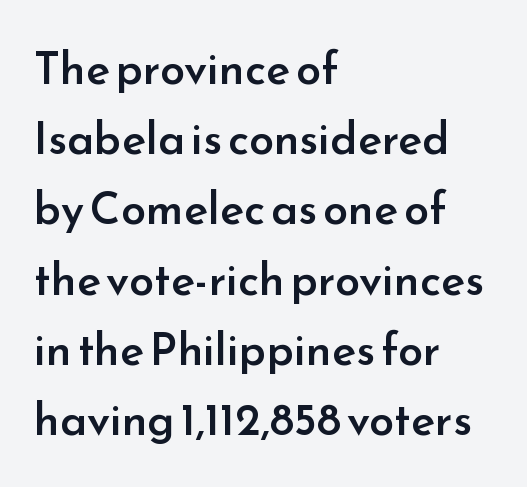
Q: Is the text bold? A: Semi-bold.
Q: Is the text italic (slanted)? A: No, it is upright.
Q: Is the typeface a serif or a sans-serif typeface? A: Sans-serif.
Q: Is the text underlined? A: No.
Q: How is the paragraph aligned? A: Left-aligned.
Q: Is the spacing between letters normal or unusually wide? A: Normal.
Q: Is the spacing between lines tight, normal or loose? A: Normal.
Q: Width (condensed, normal, or wide)? A: Normal.
Q: Stroke contrast? A: Low.
Q: x-height? A: Small.
Q: Monospaced? A: No.
